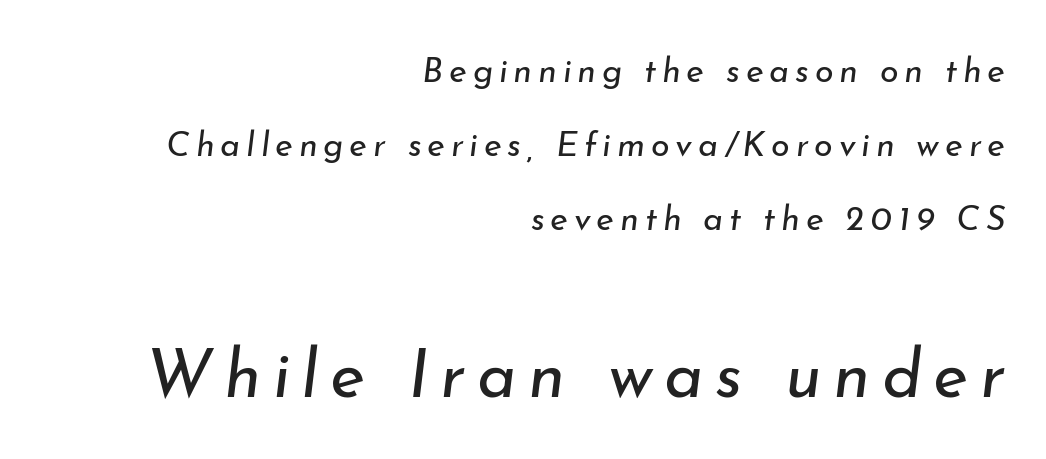
{"italic": "yes", "lean": "right", "slant_degrees": 7, "bold": "no", "weight": "regular", "width": "normal", "stroke_contrast": "low", "x_height": "small", "monospaced": "no", "underline": "no", "align": "right", "line_spacing": "loose", "line_spacing_ratio": 2.18, "larger_block": "second", "size_ratio": 1.97, "glyph_px": 67}
